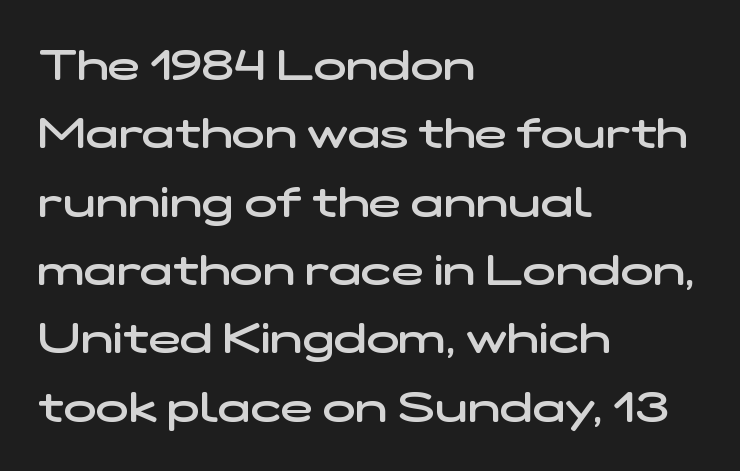
The image shows 43 px semibold, wide sans-serif type; set left-aligned, normal line spacing (1.59x), normal letter spacing, not underlined; low stroke contrast and a medium x-height.
